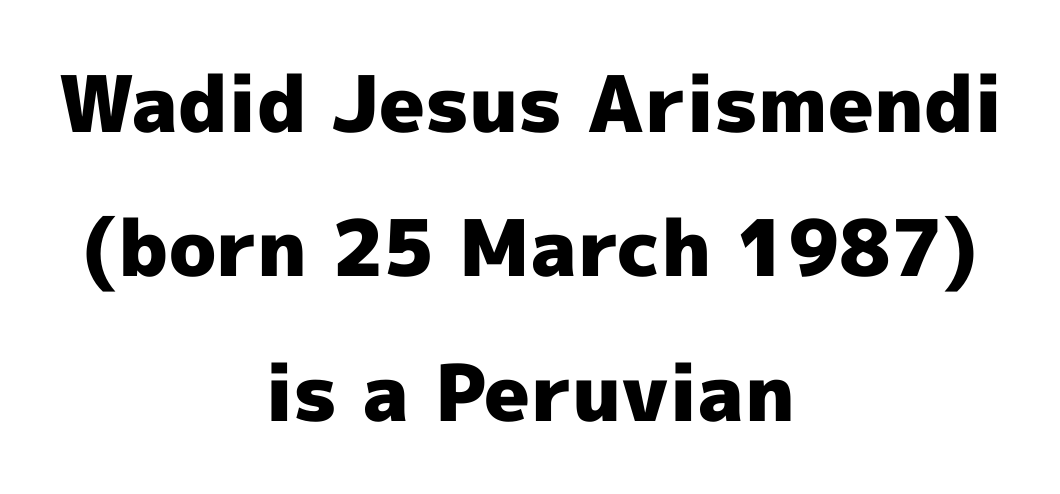
Q: Is the text bold? A: Yes.
Q: Is the text italic (slanted)? A: No, it is upright.
Q: Is the typeface a serif or a sans-serif typeface? A: Sans-serif.
Q: Is the text underlined? A: No.
Q: How is the paragraph aligned? A: Centered.
Q: Is the spacing between letters normal or unusually wide? A: Normal.
Q: Width (condensed, normal, or wide)? A: Normal.
Q: x-height? A: Medium.
Q: Monospaced? A: No.
